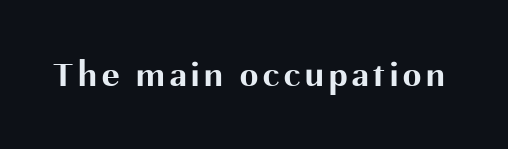
{"serif": "no", "italic": "no", "bold": "yes", "weight": "bold", "width": "normal", "stroke_contrast": "medium", "x_height": "medium", "monospaced": "no", "underline": "no", "glyph_px": 37}
